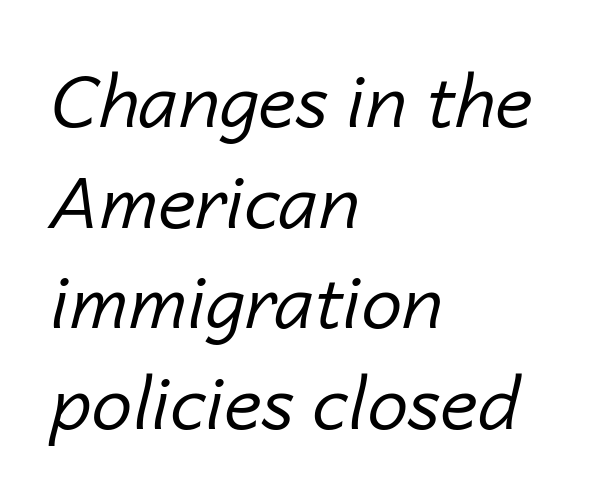
The image shows 73 px regular-weight type, italic (leaning right); set left-aligned, normal line spacing (1.38x), normal letter spacing, not underlined; low stroke contrast and a medium x-height.
